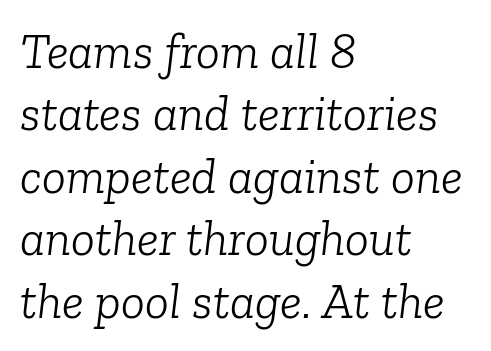
Q: Is the text bold? A: No.
Q: Is the text italic (slanted)? A: Yes, it leans right by about 6 degrees.
Q: Is the typeface a serif or a sans-serif typeface? A: Serif.
Q: Is the text underlined? A: No.
Q: How is the paragraph aligned? A: Left-aligned.
Q: Is the spacing between letters normal or unusually wide? A: Normal.
Q: Is the spacing between lines tight, normal or loose? A: Normal.
Q: Width (condensed, normal, or wide)? A: Normal.
Q: Stroke contrast? A: Low.
Q: x-height? A: Medium.
Q: Monospaced? A: No.
